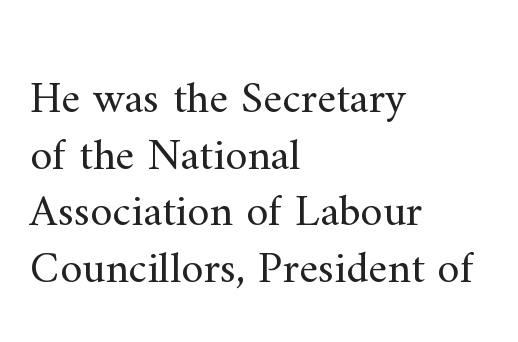
{"serif": "yes", "italic": "no", "bold": "no", "weight": "regular", "width": "normal", "stroke_contrast": "medium", "x_height": "small", "monospaced": "no", "underline": "no", "align": "left", "line_spacing": "normal", "line_spacing_ratio": 1.26, "letter_spacing": "normal", "letter_spacing_em": 0.0, "glyph_px": 45}
